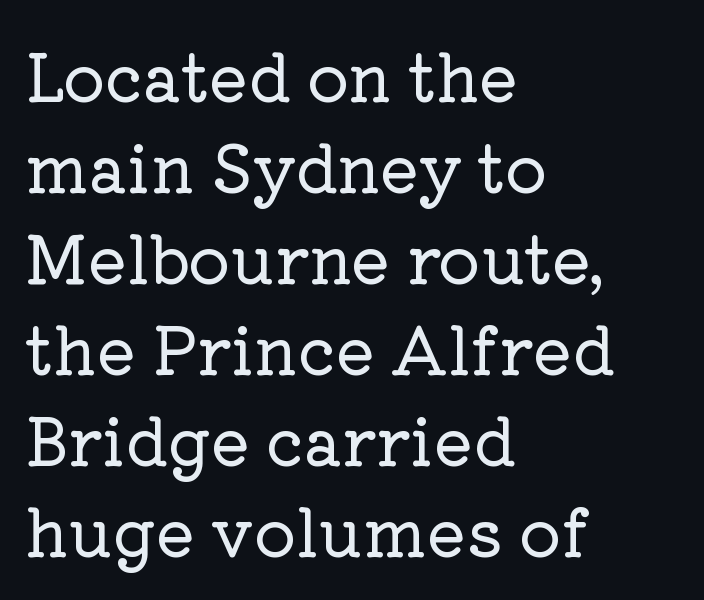
Plain, unruled lines of type. You could not count columns in this text — the font is proportionally spaced. The leading is moderate, giving the passage an even texture. Every character sits straight up, as roman type does.
